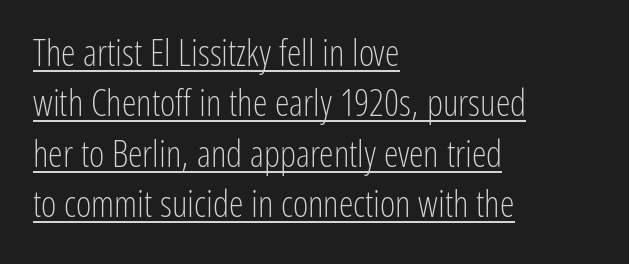
Q: Is the text bold? A: No.
Q: Is the text italic (slanted)? A: No, it is upright.
Q: Is the typeface a serif or a sans-serif typeface? A: Sans-serif.
Q: Is the text underlined? A: Yes.
Q: How is the paragraph aligned? A: Left-aligned.
Q: Is the spacing between letters normal or unusually wide? A: Normal.
Q: Is the spacing between lines tight, normal or loose? A: Normal.
Q: Width (condensed, normal, or wide)? A: Condensed.
Q: Stroke contrast? A: Low.
Q: x-height? A: Medium.
Q: Monospaced? A: No.
